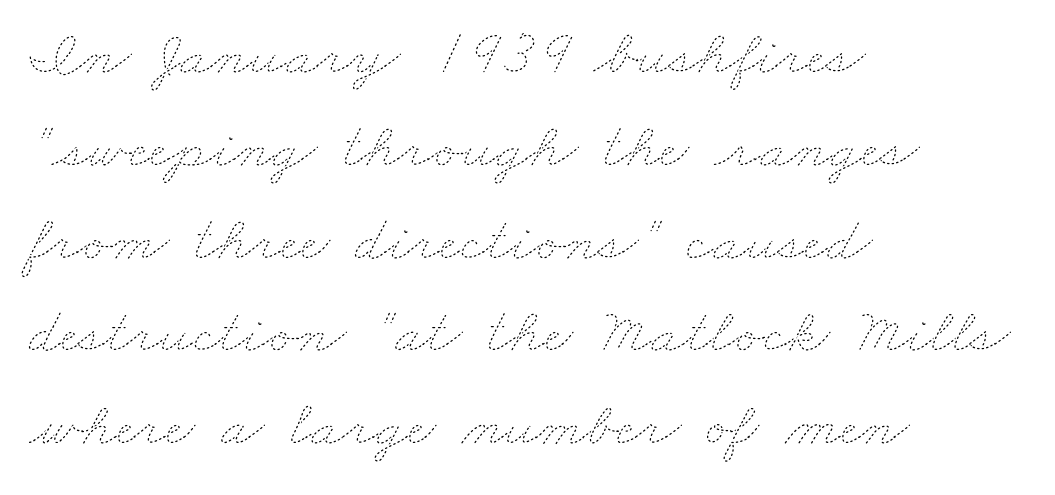
The image shows 64 px thin, wide type; set left-aligned, normal line spacing (1.45x), normal letter spacing, not underlined; low stroke contrast and a small x-height.
